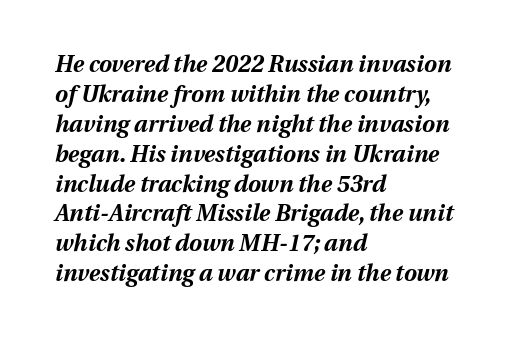
Compared with an ordinary text face, these strokes are far heavier — a full bold. The face used here has a pronounced slope to its letters. Unmarked baselines from the first word to the last. Evenly set lines give the paragraph a standard silhouette.
